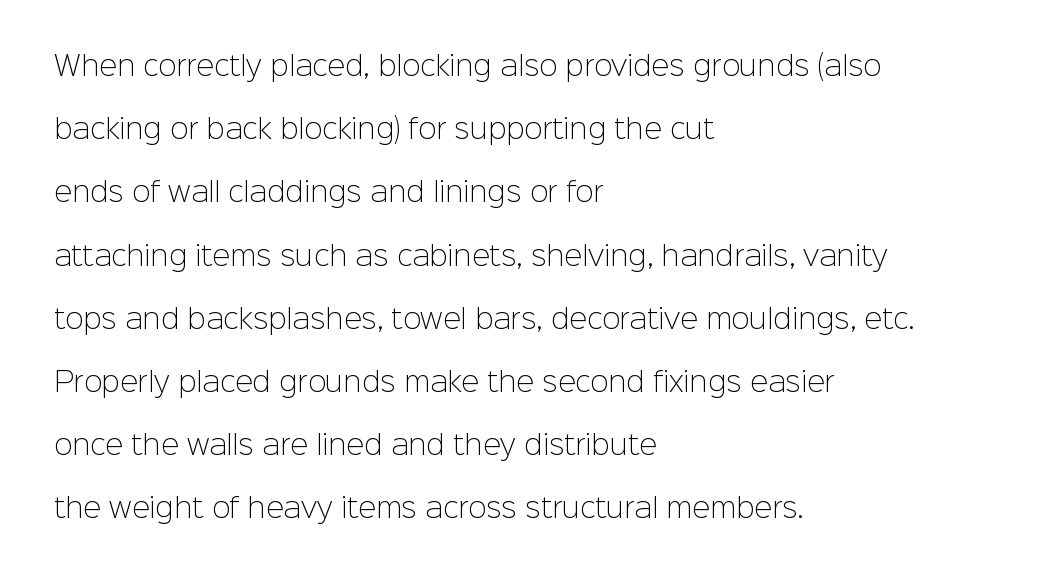
{"italic": "no", "bold": "no", "underline": "no", "align": "left", "line_spacing": "loose", "line_spacing_ratio": 2.34, "letter_spacing": "normal", "letter_spacing_em": 0.0, "glyph_px": 27}
